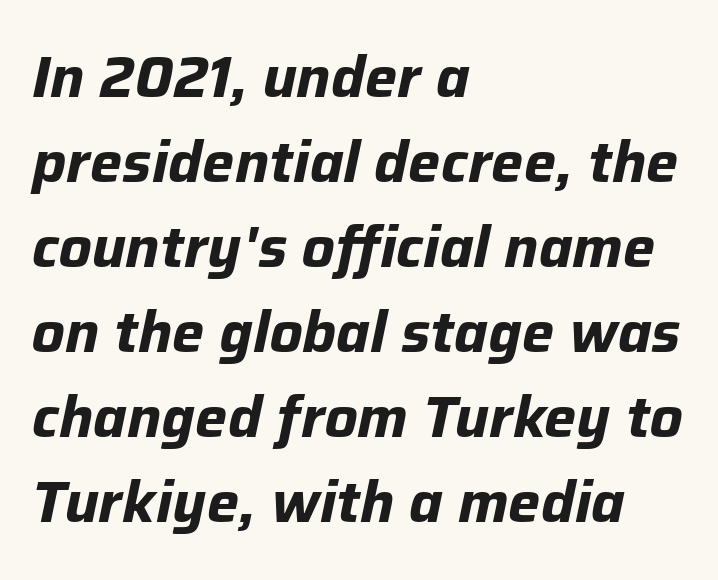
The image shows 57 px bold type, italic (leaning right); set left-aligned, normal line spacing (1.49x), normal letter spacing, not underlined; low stroke contrast and a medium x-height.
